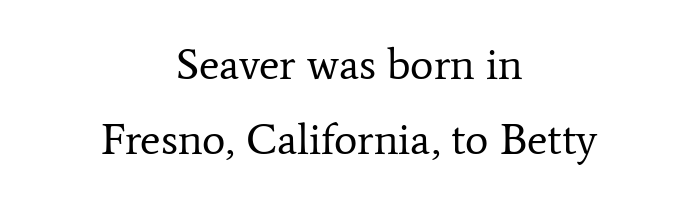
{"serif": "yes", "italic": "no", "bold": "no", "weight": "regular", "width": "normal", "stroke_contrast": "low", "x_height": "medium", "monospaced": "no", "underline": "no", "align": "center", "line_spacing_ratio": 1.71, "letter_spacing": "normal", "letter_spacing_em": 0.0, "glyph_px": 44}
